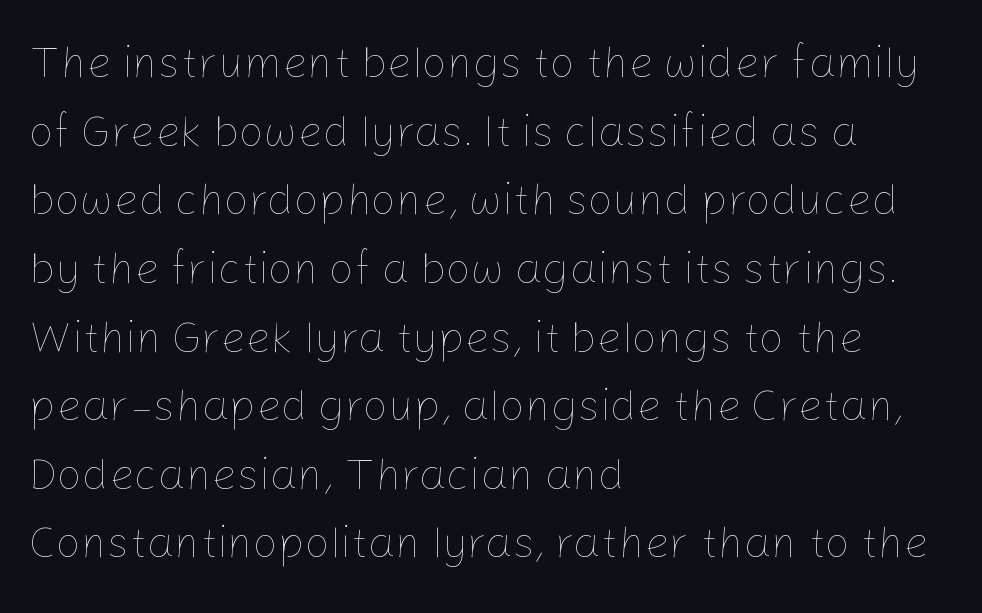
The image shows 44 px thin type, upright; set left-aligned, normal line spacing (1.56x), normal letter spacing, not underlined; low stroke contrast and a medium x-height.
